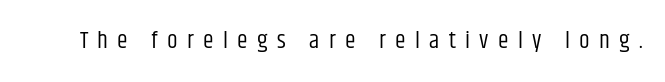
{"italic": "no", "bold": "no", "underline": "no", "letter_spacing": "wide", "letter_spacing_em": 0.39, "glyph_px": 24}
